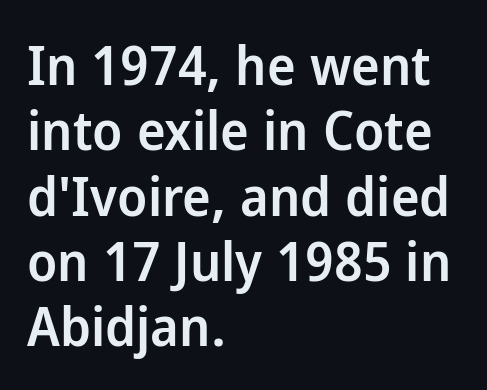
Q: Is the text bold? A: Semi-bold.
Q: Is the text italic (slanted)? A: No, it is upright.
Q: Is the typeface a serif or a sans-serif typeface? A: Sans-serif.
Q: Is the text underlined? A: No.
Q: How is the paragraph aligned? A: Left-aligned.
Q: Is the spacing between letters normal or unusually wide? A: Normal.
Q: Width (condensed, normal, or wide)? A: Normal.
Q: Stroke contrast? A: Low.
Q: x-height? A: Medium.
Q: Monospaced? A: No.
